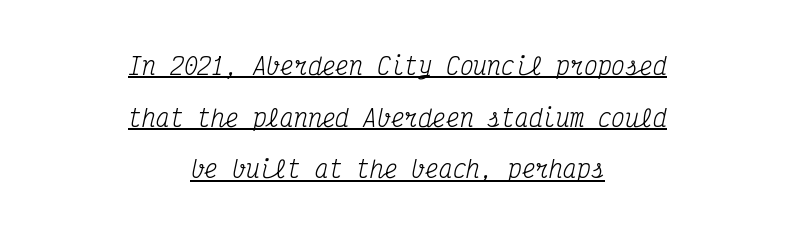
{"italic": "yes", "lean": "right", "slant_degrees": 12, "bold": "no", "underline": "yes", "align": "center", "line_spacing": "loose", "line_spacing_ratio": 2.25, "letter_spacing": "normal", "letter_spacing_em": 0.0, "glyph_px": 23}
